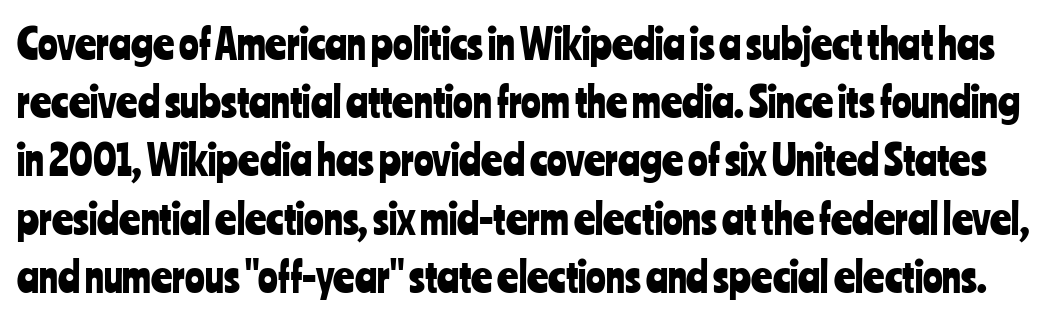
Q: Is the text italic (slanted)? A: No, it is upright.
Q: Is the typeface a serif or a sans-serif typeface? A: Sans-serif.
Q: Is the text underlined? A: No.
Q: Is the spacing between letters normal or unusually wide? A: Normal.
Q: Is the spacing between lines tight, normal or loose? A: Normal.
Q: Width (condensed, normal, or wide)? A: Condensed.
Q: Stroke contrast? A: Low.
Q: x-height? A: Medium.
Q: Monospaced? A: No.
